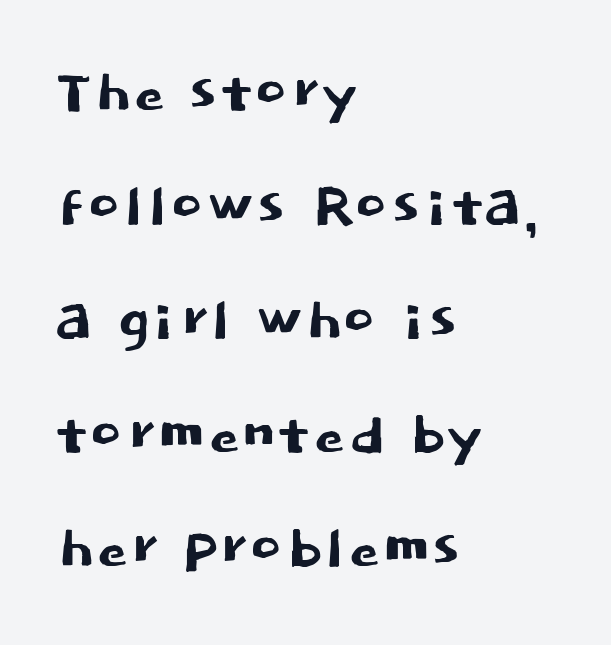
{"serif": "no", "italic": "no", "width": "normal", "stroke_contrast": "low", "x_height": "large", "monospaced": "no", "underline": "no", "align": "left", "line_spacing": "normal", "line_spacing_ratio": 1.46, "letter_spacing": "normal", "letter_spacing_em": 0.0, "glyph_px": 78}
